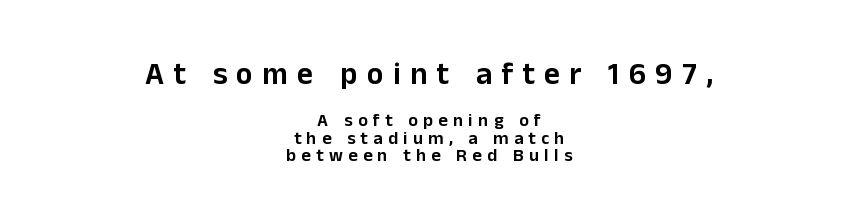
The image shows 31 px sans-serif type, upright; set centered, tight line spacing (0.98x), unusually wide letter spacing (+0.3 em), not underlined; the first (top) block is 1.72x larger; low stroke contrast and a medium x-height.
